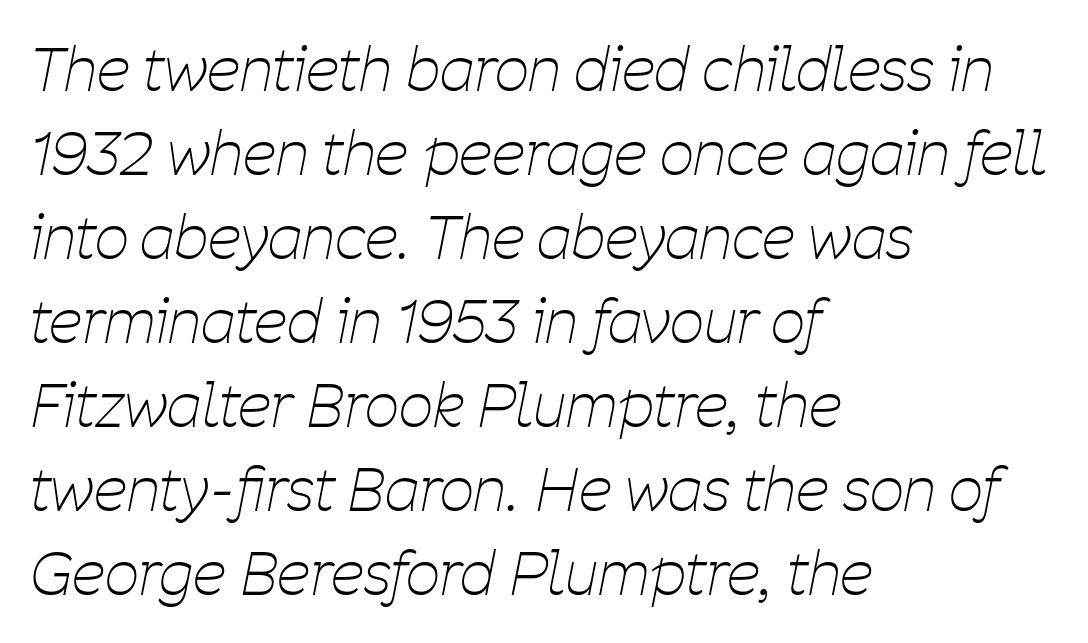
Bold? No — there's no thickening of the strokes. Yep, that's italic — everything's leaning. Words float on clear page, feet unadorned. You could not count columns in this text — the font is proportionally spaced. Whoever set this chose a conventional vertical rhythm.
